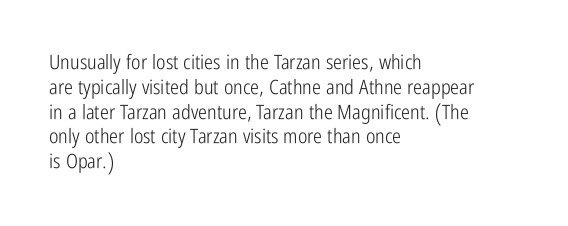
Each stroke keeps to a modest, everyday thickness or less. The type is set solid horizontally, with unmodified tracking. Italic: no, the glyphs are upright roman. In CSS terms this would be text-align: left.
